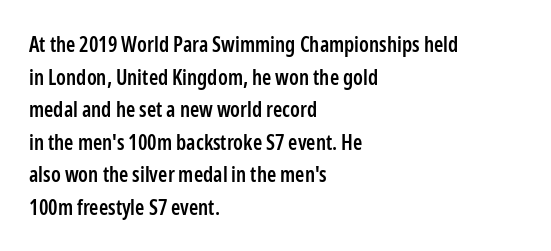
Q: Is the text bold? A: Semi-bold.
Q: Is the text italic (slanted)? A: No, it is upright.
Q: Is the text underlined? A: No.
Q: How is the paragraph aligned? A: Left-aligned.
Q: Is the spacing between letters normal or unusually wide? A: Normal.
Q: Is the spacing between lines tight, normal or loose? A: Normal.
